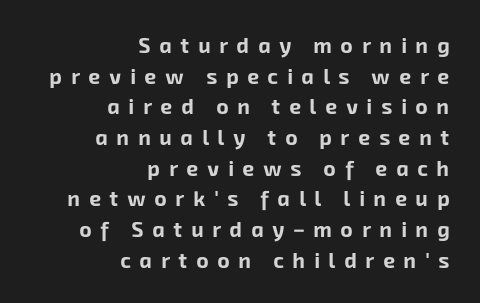
A full-strength bold gives these letters their thick strokes. Does the leading feel generous? No, just average. Underline: absent. Horizontally, the lines are justified to the trailing edge only. This sample uses expanded letter spacing, leaving extra air between glyphs.
